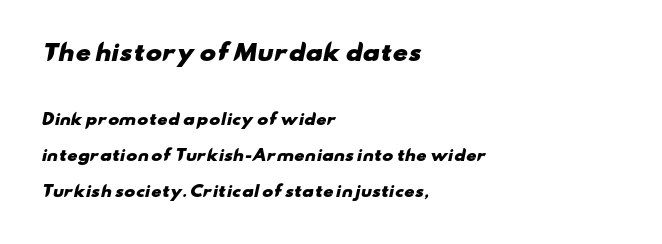
The image shows 22 px bold type; set left-aligned, loose line spacing (2.39x), normal letter spacing, not underlined; the first (top) block is 1.47x larger.
